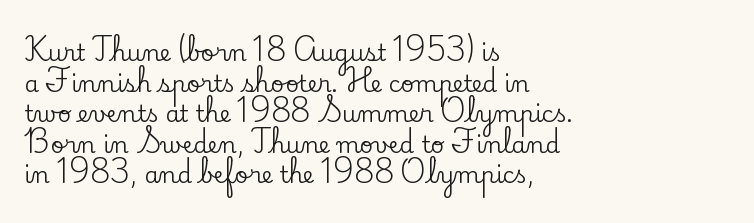
Q: Is the text italic (slanted)? A: No, it is upright.
Q: Is the text underlined? A: No.
Q: How is the paragraph aligned? A: Left-aligned.
Q: Is the spacing between letters normal or unusually wide? A: Normal.
Q: Is the spacing between lines tight, normal or loose? A: Normal.
